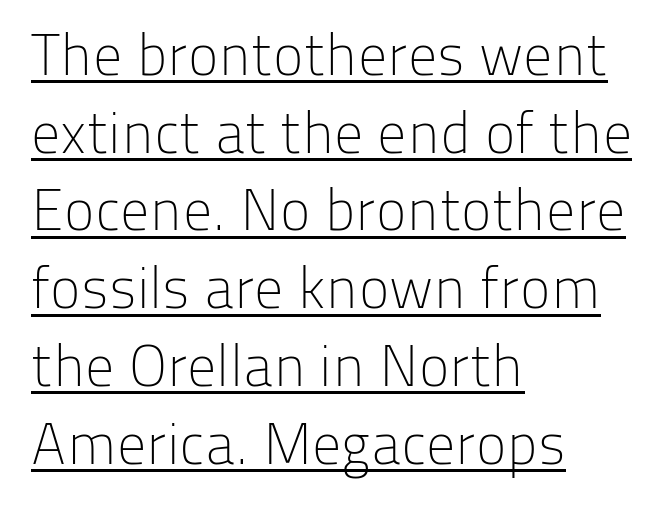
The image shows 58 px light sans-serif type, upright; set left-aligned, normal line spacing (1.34x), normal letter spacing, underlined; low stroke contrast and a medium x-height.
